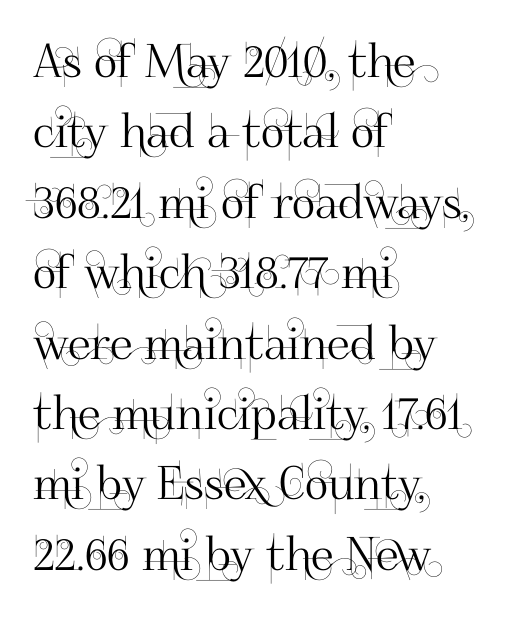
Q: Is the text italic (slanted)? A: No, it is upright.
Q: Is the typeface a serif or a sans-serif typeface? A: Sans-serif.
Q: Is the text underlined? A: No.
Q: How is the paragraph aligned? A: Left-aligned.
Q: Is the spacing between letters normal or unusually wide? A: Normal.
Q: Is the spacing between lines tight, normal or loose? A: Normal.
Q: Width (condensed, normal, or wide)? A: Normal.
Q: Stroke contrast? A: High.
Q: x-height? A: Small.
Q: Monospaced? A: No.
